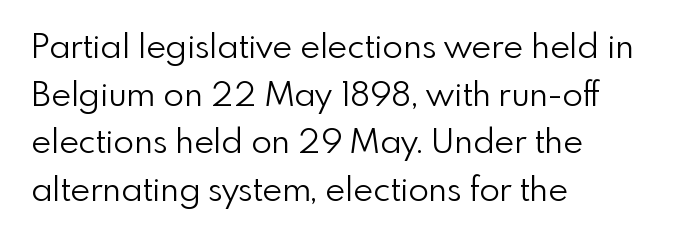
The image shows 34 px light sans-serif type, upright; set left-aligned, normal line spacing (1.4x), normal letter spacing, not underlined; low stroke contrast and a small x-height.
